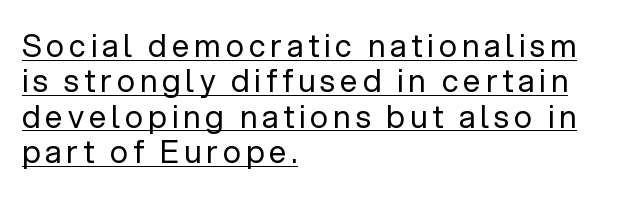
{"serif": "no", "italic": "no", "bold": "no", "weight": "regular", "width": "normal", "stroke_contrast": "low", "x_height": "medium", "monospaced": "no", "underline": "yes", "align": "left", "line_spacing": "tight", "line_spacing_ratio": 1.14, "glyph_px": 31}
